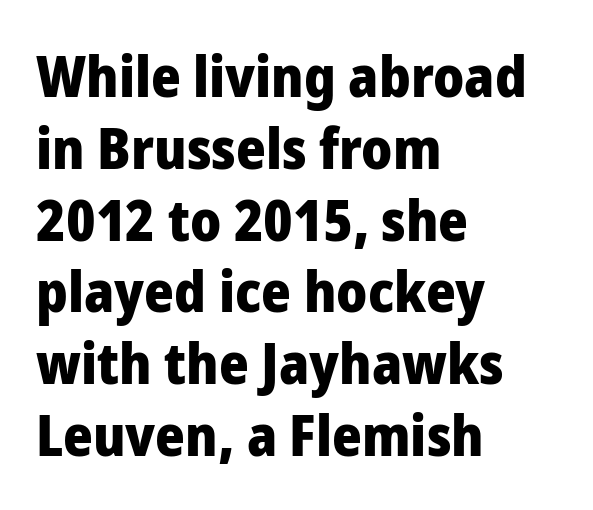
{"serif": "no", "italic": "no", "bold": "yes", "weight": "heavy", "width": "normal", "stroke_contrast": "low", "x_height": "medium", "monospaced": "no", "underline": "no", "align": "left", "line_spacing": "normal", "line_spacing_ratio": 1.26, "letter_spacing": "normal", "letter_spacing_em": 0.0, "glyph_px": 57}
